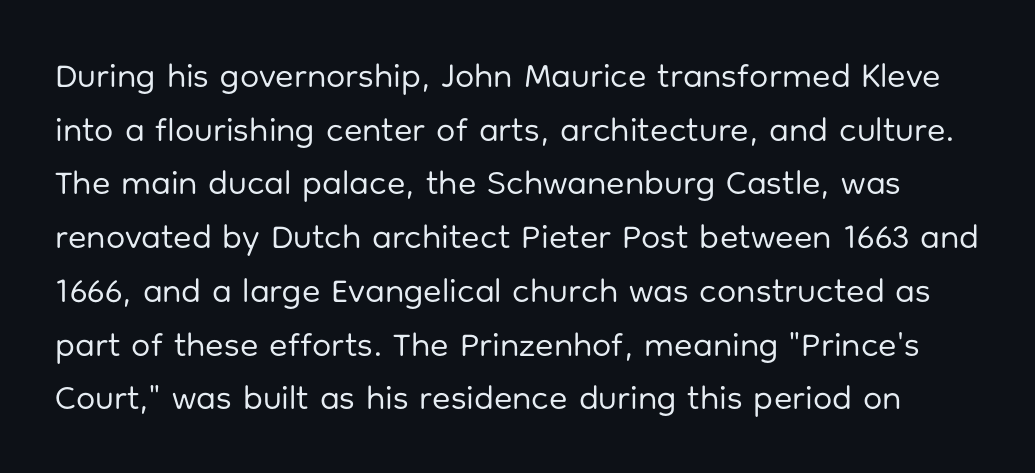
Students, observe: this is what conventionally led text looks like. The typesetting does not lean heavy: it is not bold. Glyph-to-glyph distance matches everyday printed text. Each letter keeps its own natural width here, so spacing adapts to shape.
